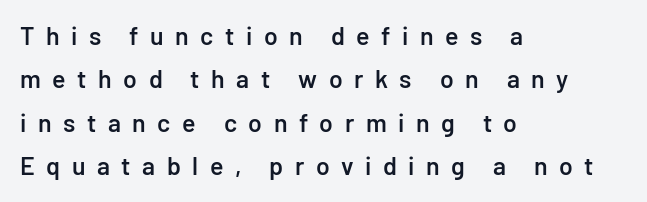
Q: Is the text bold? A: Semi-bold.
Q: Is the text italic (slanted)? A: No, it is upright.
Q: Is the text underlined? A: No.
Q: How is the paragraph aligned? A: Left-aligned.
Q: Is the spacing between letters normal or unusually wide? A: Unusually wide.
